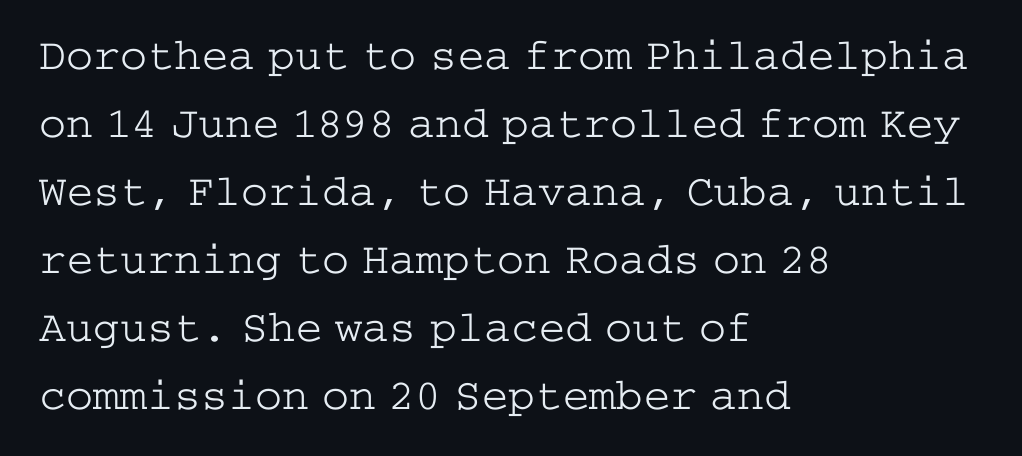
Are there feet on the stems? There are — it's a serif. The typeface has the unassuming heft of standard copy or less. Compared with typical body copy, the letter spacing here is the same. A clean baseline with only descenders dipping below it. The leading is moderate, giving the passage an even texture. The font's upright variant was chosen for this text.
